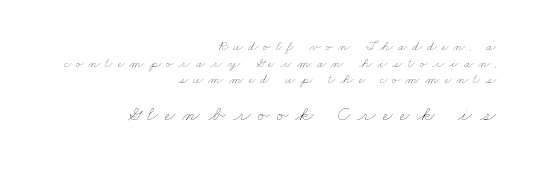
The strokes are not fattened; the text isn't bold. The words here are not underlined. Which margin do the lines hug? The right one — the left edge is uneven. What stands out about the letter spacing? Its width — letters are far apart.
